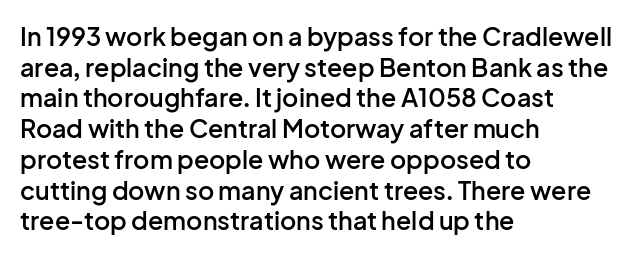
The text block is weighted toward the left margin, trailing off unevenly rightward. What weight is shown? A semibold, between regular and bold. Look at the tracking — it's just the regular setting, nothing added. Quick note: not italic, upright. A bare baseline throughout the passage.
